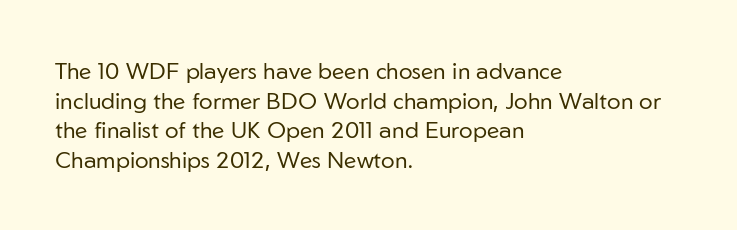
The lines sit at an ordinary, default distance from one another. The rag falls on the right side of this text block. The characters are drawn with everyday or finer stroke widths. Descender tails drop into unmarked territory.
